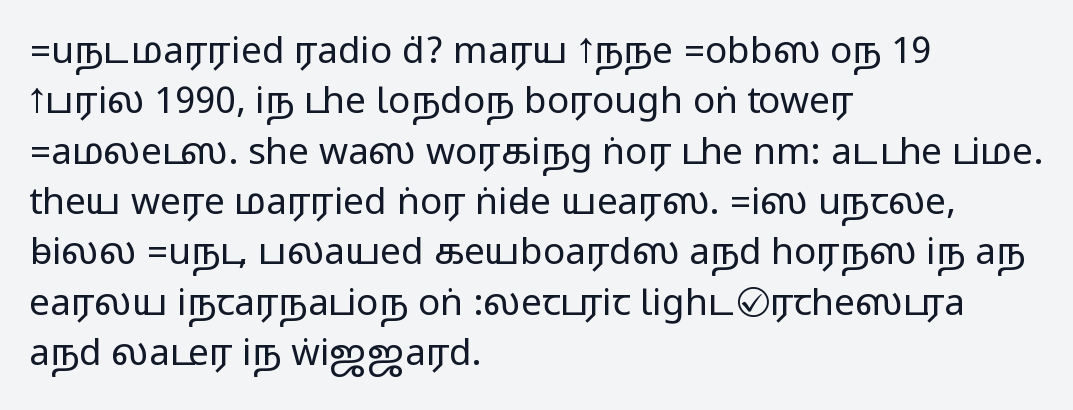
Think of a printed novel: that variable character pitch is what you see here. Serif or sans? Sans — the stroke terminals are bare. Vertical strokes here are truly vertical. The rag falls on the right side of this text block. Honestly, the letter spacing is just normal — you wouldn't notice it.
